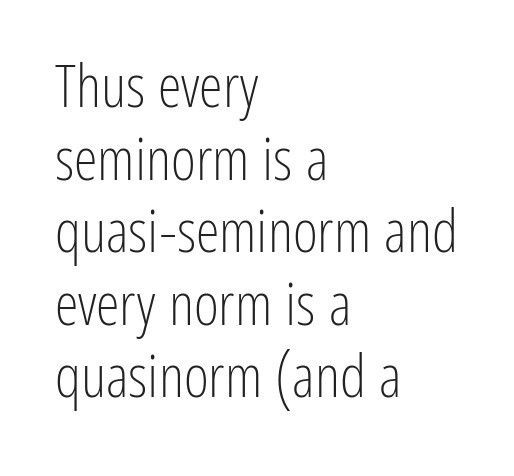
Q: Is the text bold? A: No.
Q: Is the text italic (slanted)? A: No, it is upright.
Q: Is the typeface a serif or a sans-serif typeface? A: Sans-serif.
Q: Is the text underlined? A: No.
Q: How is the paragraph aligned? A: Left-aligned.
Q: Is the spacing between letters normal or unusually wide? A: Normal.
Q: Width (condensed, normal, or wide)? A: Condensed.
Q: Stroke contrast? A: Low.
Q: x-height? A: Medium.
Q: Monospaced? A: No.
